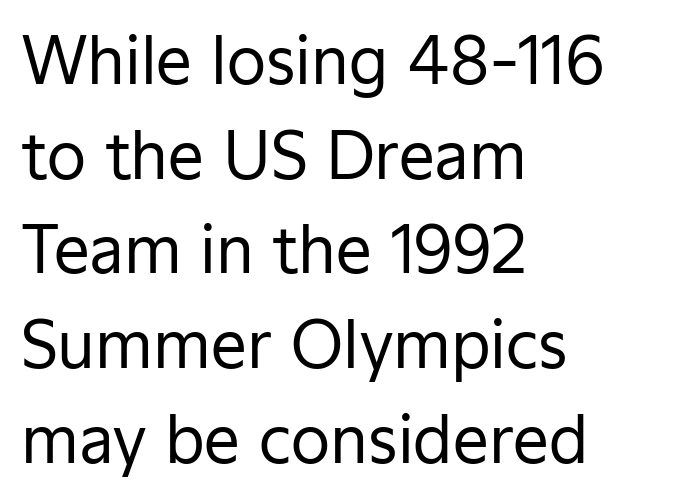
{"serif": "no", "italic": "no", "bold": "no", "weight": "regular", "width": "normal", "stroke_contrast": "low", "x_height": "medium", "monospaced": "no", "underline": "no", "align": "left", "line_spacing": "normal", "line_spacing_ratio": 1.48, "letter_spacing": "normal", "letter_spacing_em": 0.0, "glyph_px": 64}
